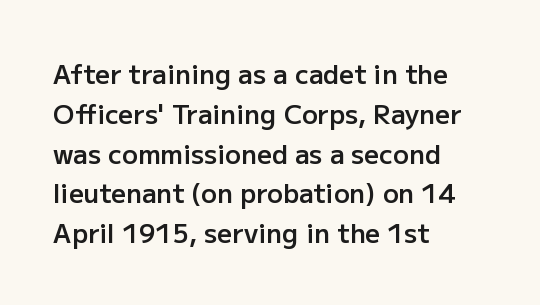
{"italic": "no", "bold": "semi", "underline": "no", "align": "left", "line_spacing": "normal", "line_spacing_ratio": 1.53, "letter_spacing": "normal", "letter_spacing_em": 0.0, "glyph_px": 26}
